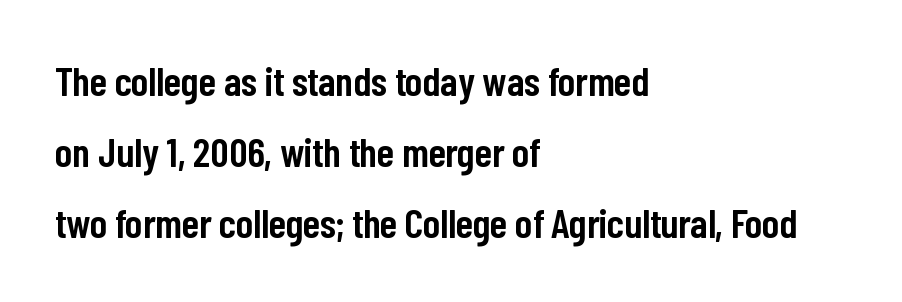
Between one letter and the next there's only the usual sliver of space. The letters are semibold — heavier than regular but short of a full bold. Posture: upright roman. These lines are rendered in a variable-pitch font.
